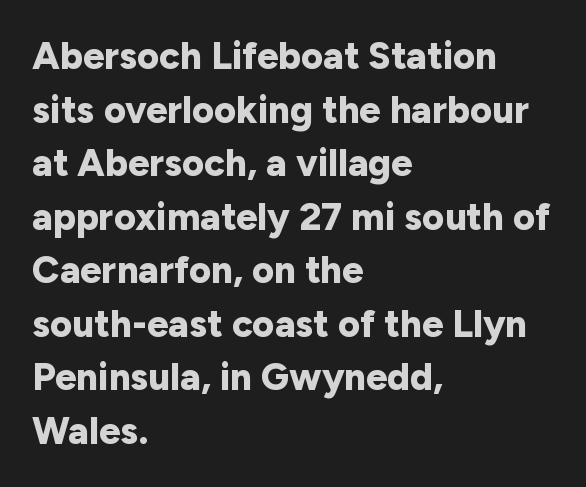
The image shows 38 px bold sans-serif type, upright; set left-aligned, normal line spacing (1.41x), normal letter spacing, not underlined; low stroke contrast and a medium x-height.
